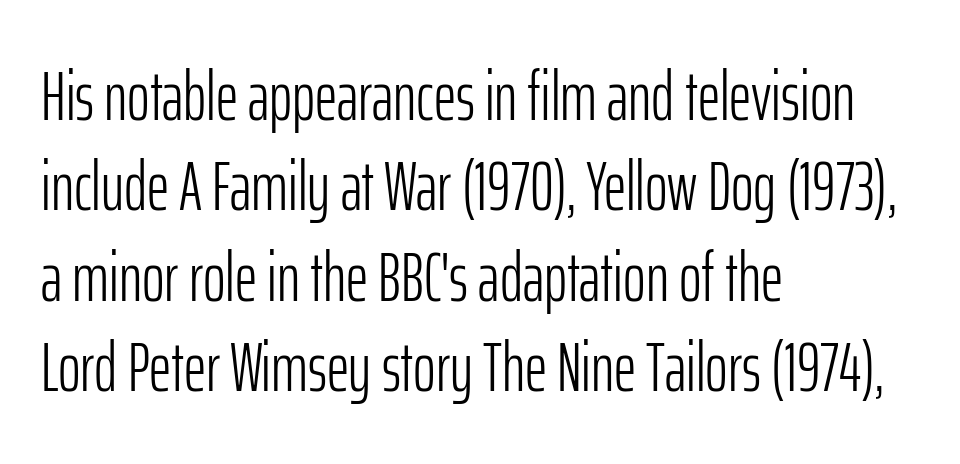
{"serif": "no", "italic": "no", "bold": "no", "weight": "light", "width": "condensed", "stroke_contrast": "low", "x_height": "medium", "monospaced": "no", "underline": "no", "align": "left", "line_spacing": "normal", "line_spacing_ratio": 1.31, "letter_spacing": "normal", "letter_spacing_em": 0.0, "glyph_px": 69}
